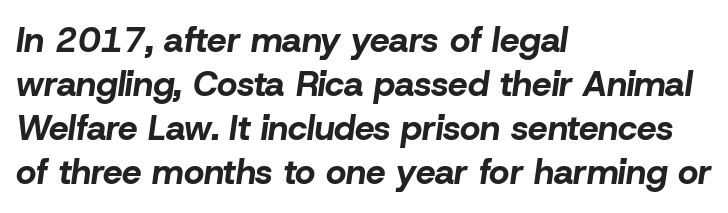
The image shows 35 px bold type, italic (leaning right); set left-aligned, normal line spacing (1.26x), normal letter spacing, not underlined; low stroke contrast and a medium x-height.
